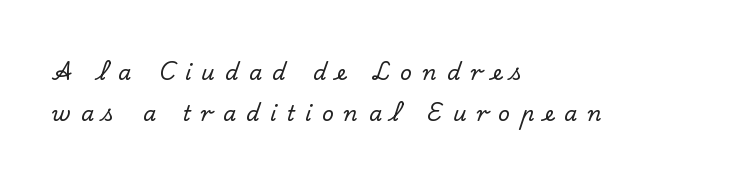
{"underline": "no", "align": "left", "line_spacing": "loose", "line_spacing_ratio": 1.97, "letter_spacing": "wide", "letter_spacing_em": 0.49, "glyph_px": 21}
